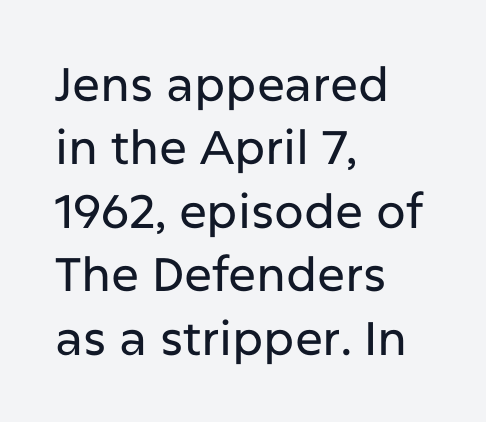
Q: Is the text italic (slanted)? A: No, it is upright.
Q: Is the typeface a serif or a sans-serif typeface? A: Sans-serif.
Q: Is the text underlined? A: No.
Q: How is the paragraph aligned? A: Left-aligned.
Q: Is the spacing between letters normal or unusually wide? A: Normal.
Q: Is the spacing between lines tight, normal or loose? A: Normal.
Q: Width (condensed, normal, or wide)? A: Normal.
Q: Stroke contrast? A: Low.
Q: x-height? A: Medium.
Q: Monospaced? A: No.
